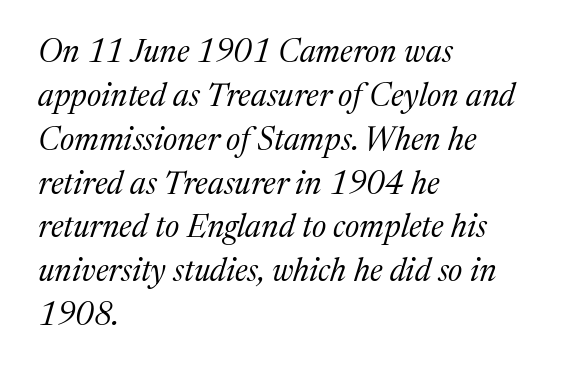
Any mark beneath the type? The region is blank. On a weight scale, this lands at 450 or below. Italic: yes, the glyphs are oblique. Summary of vertical rhythm: regular, with standard interline spacing.
